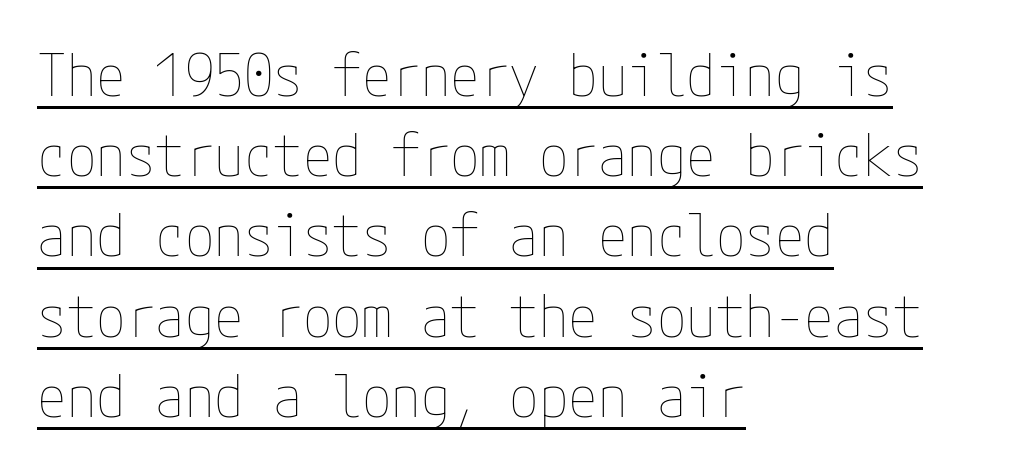
The image shows 59 px thin, condensed type, upright; set left-aligned, normal line spacing (1.36x), normal letter spacing, underlined; low stroke contrast and a medium x-height.
